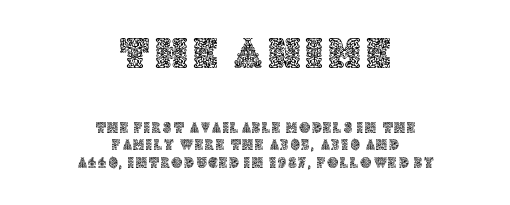
Q: Is the text italic (slanted)? A: No, it is upright.
Q: Is the text underlined? A: No.
Q: How is the paragraph aligned? A: Centered.
Q: Is the spacing between lines tight, normal or loose? A: Tight.
Q: Which block of text is set in a larger size, the first (top) or the second (bottom)? A: The first (top) one.
Q: Width (condensed, normal, or wide)? A: Normal.
Q: x-height? A: Large.
Q: Monospaced? A: No.
